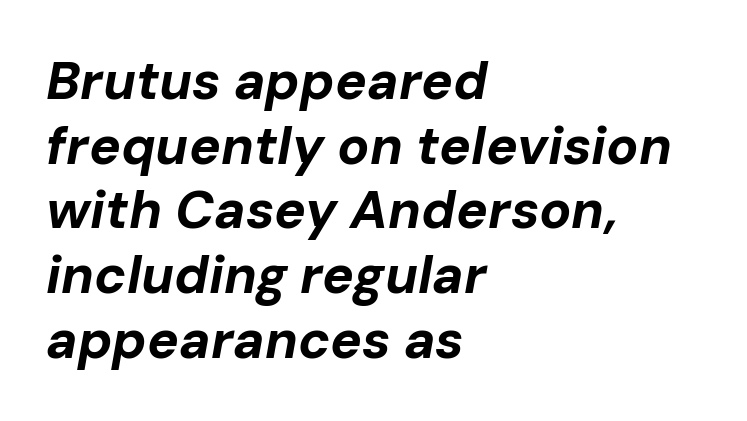
{"italic": "yes", "lean": "right", "slant_degrees": 10, "bold": "yes", "weight": "bold", "width": "normal", "stroke_contrast": "low", "x_height": "medium", "monospaced": "no", "underline": "no", "align": "left", "line_spacing_ratio": 1.22, "letter_spacing": "normal", "letter_spacing_em": 0.0, "glyph_px": 53}
